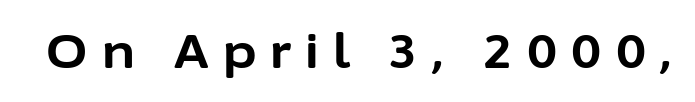
{"serif": "no", "italic": "no", "bold": "yes", "weight": "bold", "width": "normal", "stroke_contrast": "low", "x_height": "medium", "monospaced": "no", "underline": "no", "letter_spacing": "wide", "letter_spacing_em": 0.3, "glyph_px": 47}
